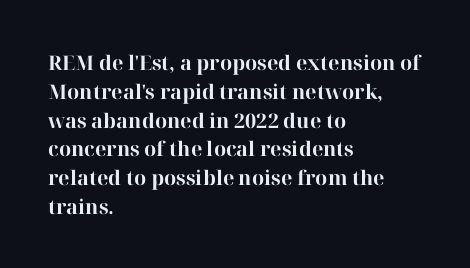
{"italic": "no", "bold": "yes", "underline": "no", "align": "left", "line_spacing": "normal", "line_spacing_ratio": 1.44, "letter_spacing": "normal", "letter_spacing_em": 0.0, "glyph_px": 20}
